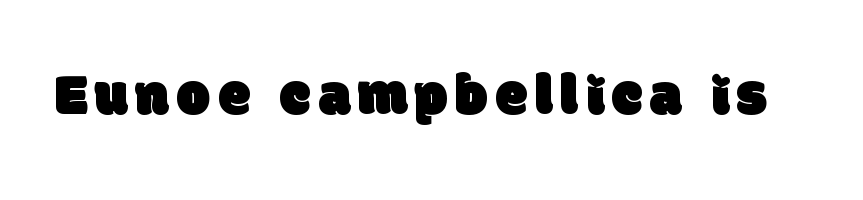
The image shows 59 px sans-serif type; set not underlined; low stroke contrast and a large x-height.
